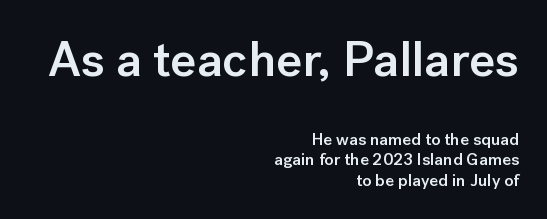
Q: Is the text bold? A: Semi-bold.
Q: Is the text italic (slanted)? A: No, it is upright.
Q: Is the typeface a serif or a sans-serif typeface? A: Sans-serif.
Q: Is the text underlined? A: No.
Q: How is the paragraph aligned? A: Right-aligned.
Q: Is the spacing between letters normal or unusually wide? A: Normal.
Q: Which block of text is set in a larger size, the first (top) or the second (bottom)? A: The first (top) one.
Q: Width (condensed, normal, or wide)? A: Normal.
Q: Stroke contrast? A: Low.
Q: x-height? A: Medium.
Q: Monospaced? A: No.
